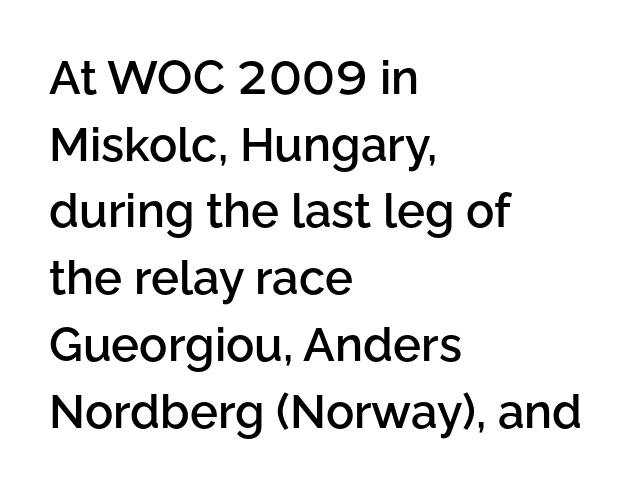
The image shows 47 px semibold sans-serif type, upright; set left-aligned, normal line spacing (1.42x), normal letter spacing, not underlined; low stroke contrast and a medium x-height.
